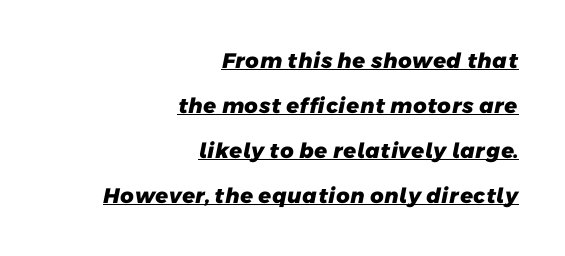
{"bold": "yes", "underline": "yes", "align": "right", "line_spacing": "loose", "line_spacing_ratio": 2.14, "letter_spacing": "normal", "letter_spacing_em": 0.0, "glyph_px": 21}
